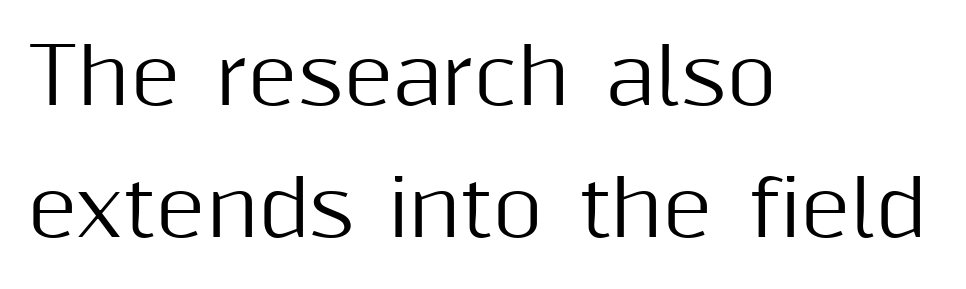
The type family on display is of the sans-serif kind. Honestly, the letter spacing is just normal — you wouldn't notice it. Unmarked baselines from the first word to the last. Think of a printed novel: that variable character pitch is what you see here. Designer's note — italics off, roman on. This sample is left-justified, so line endings fall wherever the words run out.
